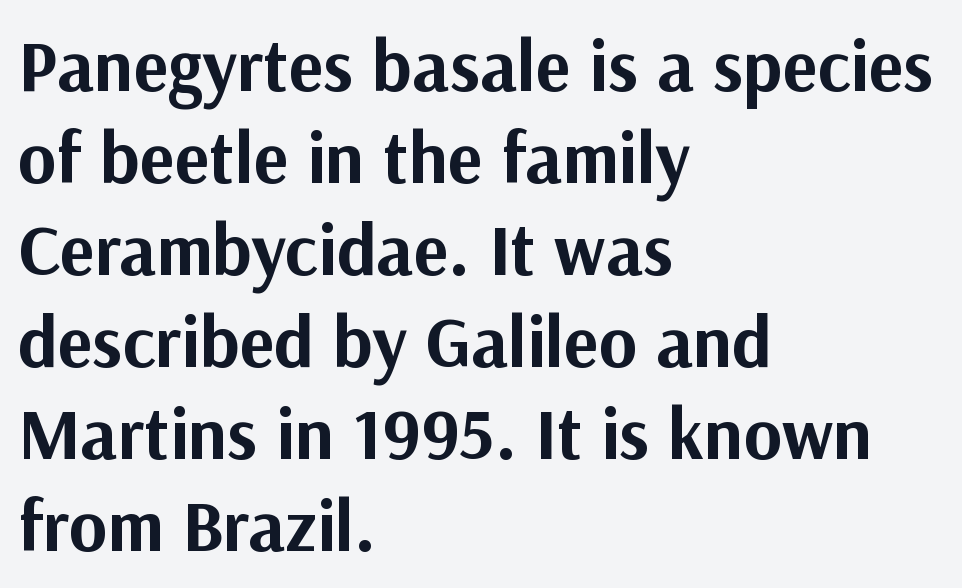
The image shows 73 px bold sans-serif type, upright; set left-aligned, normal line spacing (1.26x), normal letter spacing, not underlined; medium stroke contrast and a medium x-height.
